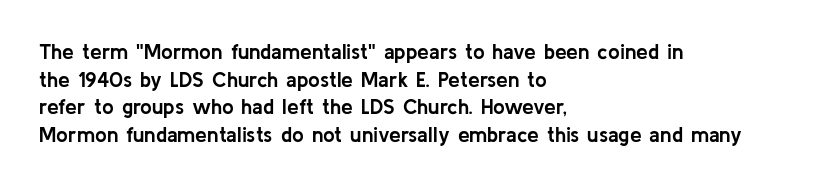
{"italic": "no", "bold": "yes", "underline": "no", "align": "left", "line_spacing": "normal", "line_spacing_ratio": 1.32, "letter_spacing": "normal", "letter_spacing_em": 0.0, "glyph_px": 21}
